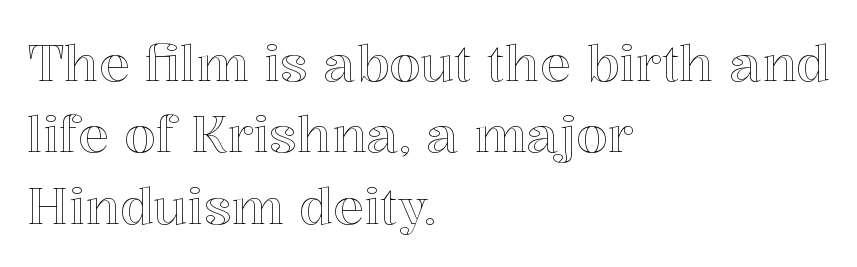
Q: Is the text italic (slanted)? A: No, it is upright.
Q: Is the text underlined? A: No.
Q: How is the paragraph aligned? A: Left-aligned.
Q: Is the spacing between letters normal or unusually wide? A: Normal.
Q: Is the spacing between lines tight, normal or loose? A: Normal.
Q: Width (condensed, normal, or wide)? A: Normal.
Q: x-height? A: Medium.
Q: Monospaced? A: No.
